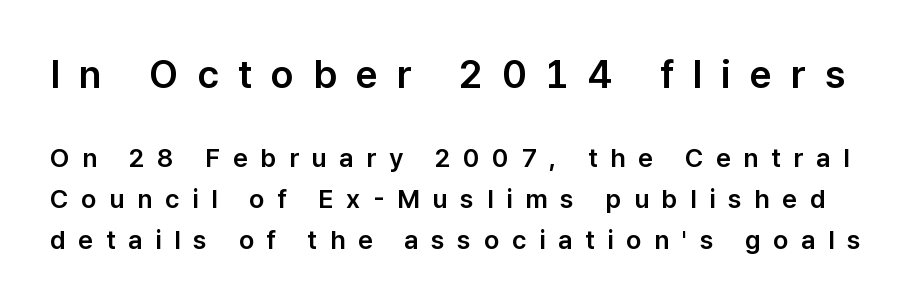
Q: Is the text italic (slanted)? A: No, it is upright.
Q: Is the typeface a serif or a sans-serif typeface? A: Sans-serif.
Q: Is the text underlined? A: No.
Q: Is the spacing between letters normal or unusually wide? A: Unusually wide.
Q: Is the spacing between lines tight, normal or loose? A: Normal.
Q: Which block of text is set in a larger size, the first (top) or the second (bottom)? A: The first (top) one.
Q: Width (condensed, normal, or wide)? A: Normal.
Q: Stroke contrast? A: Low.
Q: x-height? A: Medium.
Q: Monospaced? A: No.
